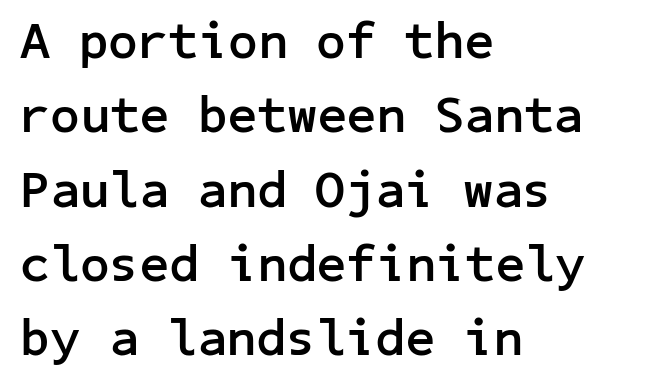
The image shows 52 px semibold sans-serif type, upright; set left-aligned, normal line spacing (1.43x), normal letter spacing, not underlined; low stroke contrast and a medium x-height.
